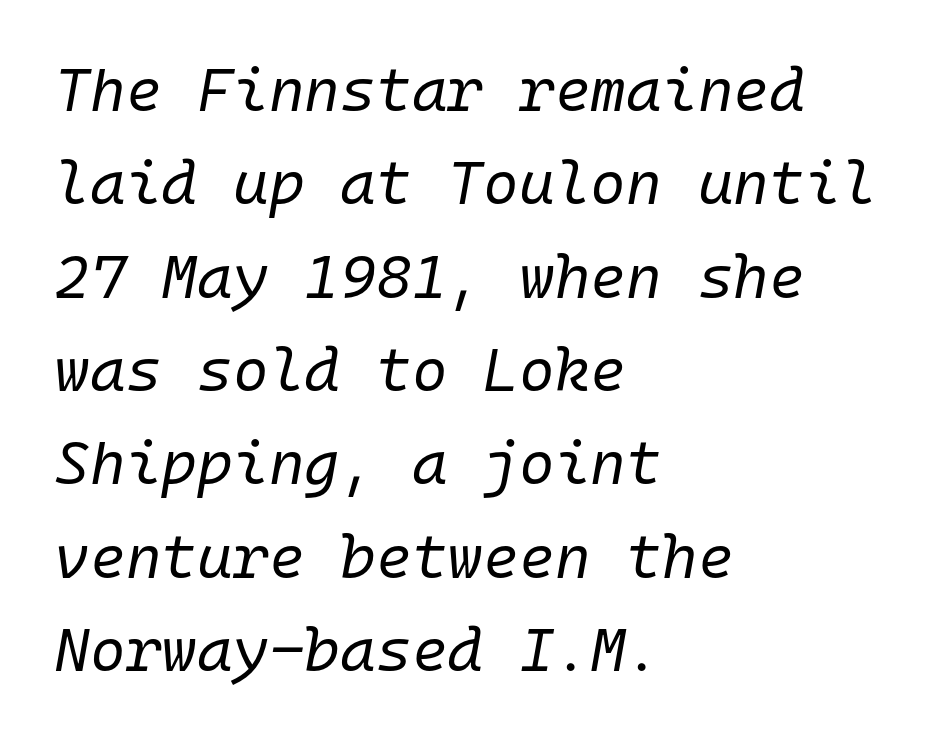
The image shows 61 px regular-weight type, italic (leaning right), monospaced; set left-aligned, normal line spacing (1.53x), normal letter spacing, not underlined; low stroke contrast and a medium x-height.
